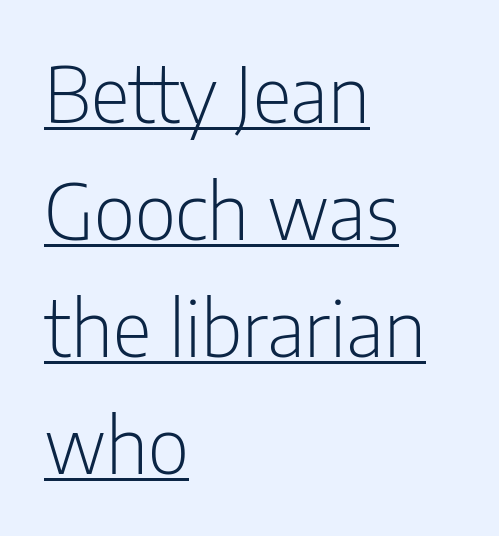
Q: Is the text bold? A: No.
Q: Is the text italic (slanted)? A: No, it is upright.
Q: Is the typeface a serif or a sans-serif typeface? A: Sans-serif.
Q: Is the text underlined? A: Yes.
Q: How is the paragraph aligned? A: Left-aligned.
Q: Is the spacing between letters normal or unusually wide? A: Normal.
Q: Is the spacing between lines tight, normal or loose? A: Normal.
Q: Width (condensed, normal, or wide)? A: Condensed.
Q: Stroke contrast? A: Low.
Q: x-height? A: Medium.
Q: Monospaced? A: No.
